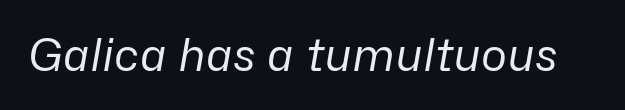
Q: Is the text bold? A: No.
Q: Is the text italic (slanted)? A: Yes, it leans right by about 10 degrees.
Q: Is the text underlined? A: No.
Q: Is the spacing between letters normal or unusually wide? A: Normal.
Q: Width (condensed, normal, or wide)? A: Normal.
Q: Stroke contrast? A: Low.
Q: x-height? A: Medium.
Q: Monospaced? A: No.
